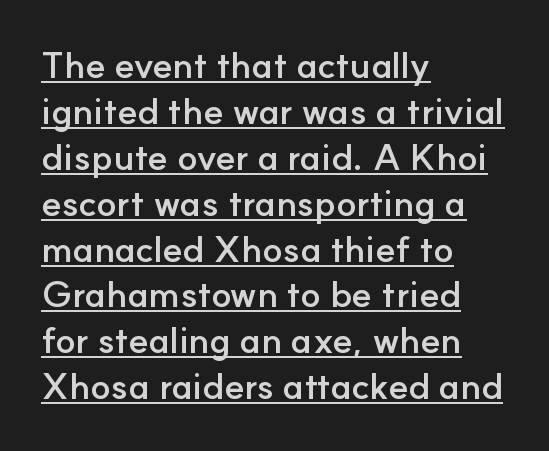
The image shows 37 px semibold sans-serif type, upright; set left-aligned, line spacing 1.24x, normal letter spacing, underlined; low stroke contrast and a small x-height.
